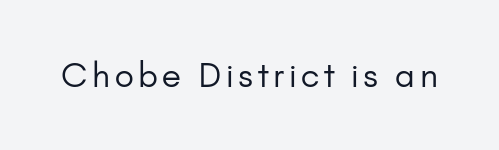
{"serif": "no", "italic": "no", "bold": "no", "weight": "regular", "width": "normal", "stroke_contrast": "low", "x_height": "small", "monospaced": "no", "underline": "no", "glyph_px": 33}
